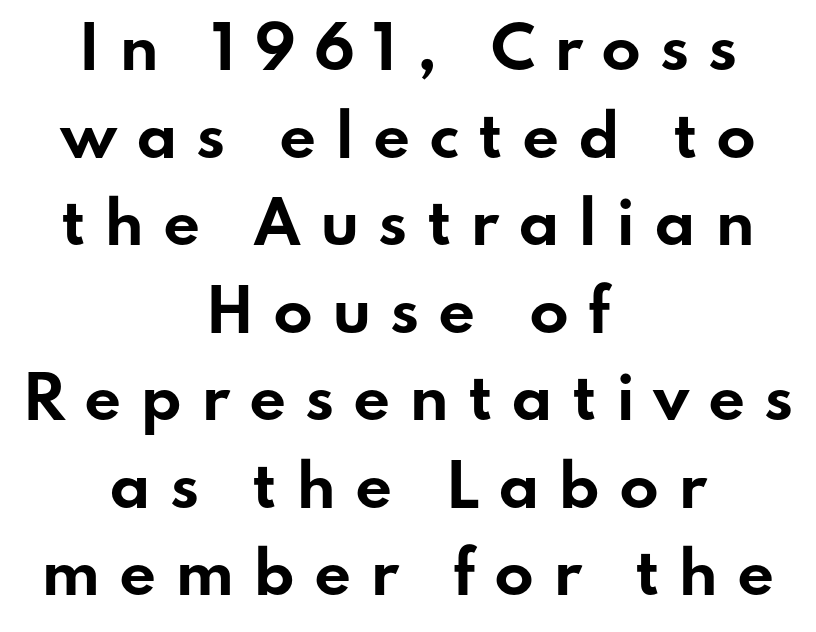
{"serif": "no", "italic": "no", "bold": "yes", "weight": "bold", "width": "wide", "stroke_contrast": "low", "x_height": "small", "monospaced": "no", "underline": "no", "align": "center", "line_spacing": "normal", "line_spacing_ratio": 1.51, "letter_spacing": "wide", "letter_spacing_em": 0.32, "glyph_px": 58}
